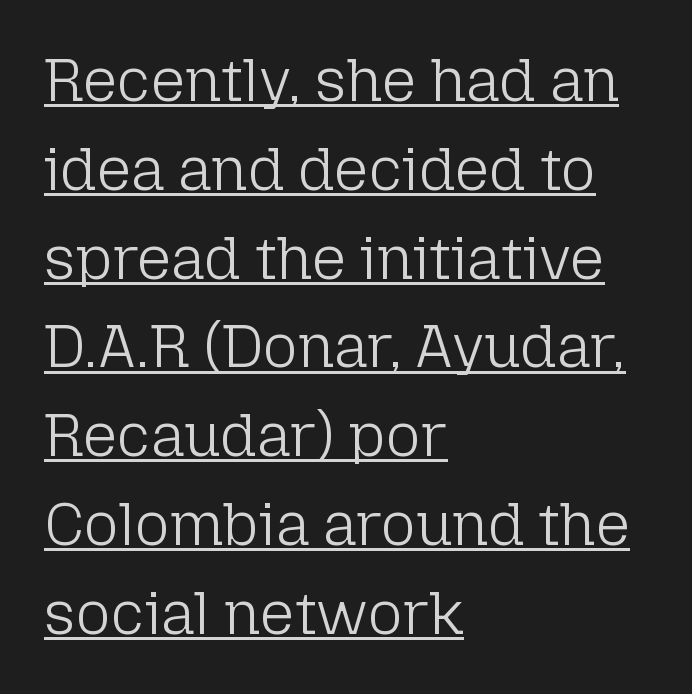
The image shows 60 px light sans-serif type, upright; set left-aligned, normal line spacing (1.48x), normal letter spacing, underlined; low stroke contrast and a medium x-height.
